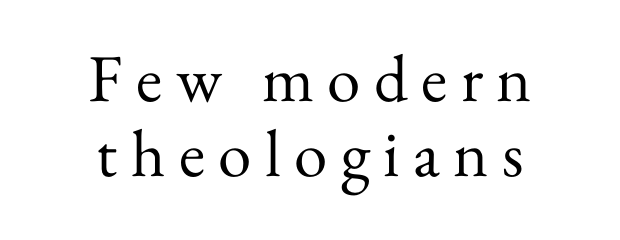
Note the varied advance widths — an 'i' is clearly narrower than an 'm'. The type sits square on the baseline with zero lean. The passage shown is not bold in any degree. The passage shown is not underscored anywhere. One glance says dense: line gaps are narrower than usual. One-word summary of the alignment: center.
